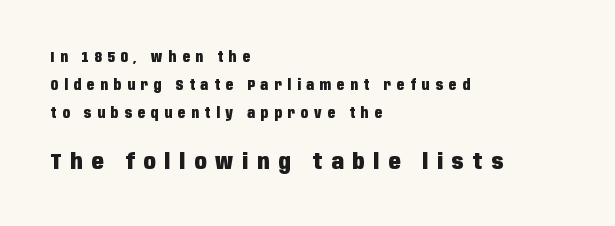
The image shows 22 px bold type, upright; set left-aligned, loose line spacing (1.99x), unusually wide letter spacing (+0.41 em), not underlined; the second (bottom) block is 1.57x larger.
